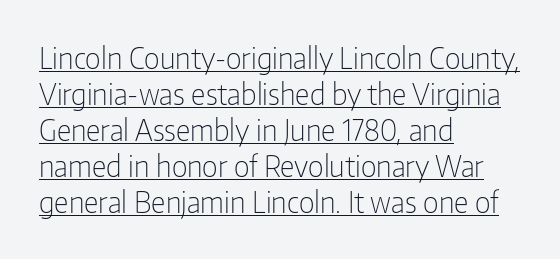
Q: Is the text bold? A: No.
Q: Is the text italic (slanted)? A: No, it is upright.
Q: Is the typeface a serif or a sans-serif typeface? A: Sans-serif.
Q: Is the text underlined? A: Yes.
Q: How is the paragraph aligned? A: Left-aligned.
Q: Is the spacing between letters normal or unusually wide? A: Normal.
Q: Width (condensed, normal, or wide)? A: Condensed.
Q: Stroke contrast? A: Low.
Q: x-height? A: Medium.
Q: Monospaced? A: No.
